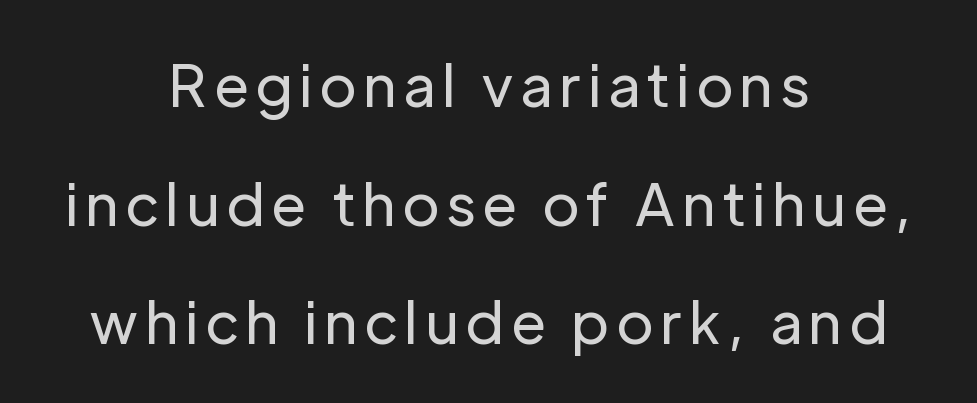
Q: Is the text bold? A: No.
Q: Is the text italic (slanted)? A: No, it is upright.
Q: Is the typeface a serif or a sans-serif typeface? A: Sans-serif.
Q: Is the text underlined? A: No.
Q: How is the paragraph aligned? A: Centered.
Q: Is the spacing between lines tight, normal or loose? A: Loose.
Q: Width (condensed, normal, or wide)? A: Normal.
Q: Stroke contrast? A: Low.
Q: x-height? A: Medium.
Q: Monospaced? A: No.
